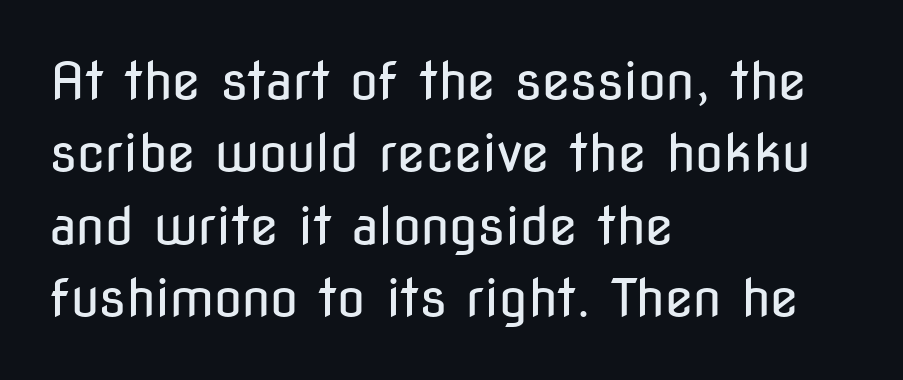
The image shows 51 px regular-weight, condensed sans-serif type, upright; set left-aligned, normal line spacing (1.42x), normal letter spacing, not underlined; low stroke contrast and a medium x-height.
